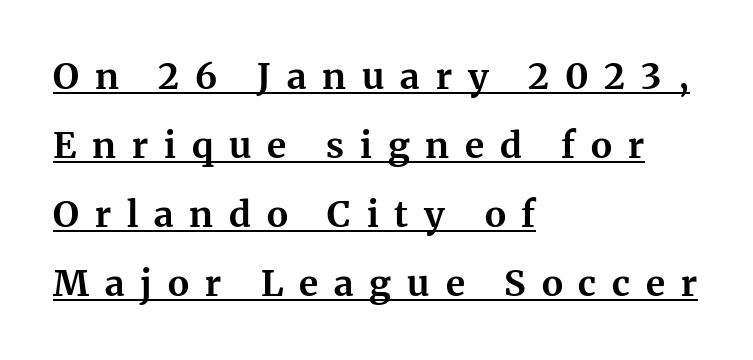
Q: Is the text bold? A: Yes.
Q: Is the text italic (slanted)? A: No, it is upright.
Q: Is the typeface a serif or a sans-serif typeface? A: Serif.
Q: Is the text underlined? A: Yes.
Q: How is the paragraph aligned? A: Left-aligned.
Q: Is the spacing between letters normal or unusually wide? A: Unusually wide.
Q: Is the spacing between lines tight, normal or loose? A: Loose.
Q: Width (condensed, normal, or wide)? A: Normal.
Q: Stroke contrast? A: Medium.
Q: x-height? A: Medium.
Q: Monospaced? A: No.
